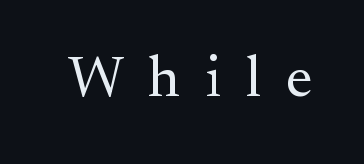
The image shows 59 px regular-weight serif type, upright; set unusually wide letter spacing (+0.42 em), not underlined; medium stroke contrast and a small x-height.
